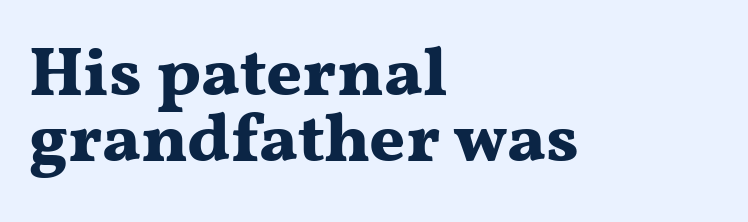
The image shows 69 px bold, wide serif type, upright; set left-aligned, tight line spacing (0.96x), normal letter spacing, not underlined; medium stroke contrast and a medium x-height.
